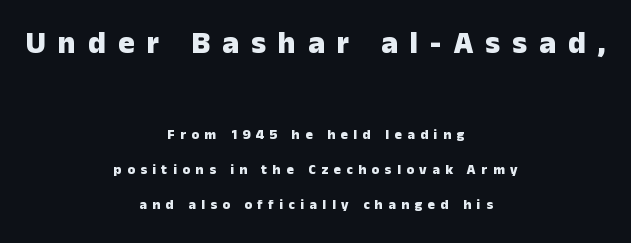
Here the designer chose a conventional face with non-uniform glyph widths. You'd pick this weight for a headline — it's a proper bold. Quick note: not italic, upright. If you squint, the top block still reads clearly — it's the larger of the two. Horizontal bands of white between lines are thick stripes.
